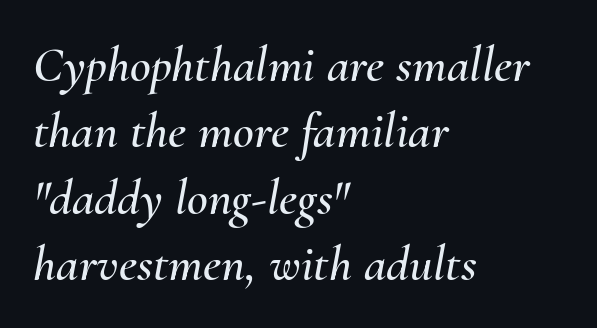
{"italic": "yes", "lean": "right", "slant_degrees": 10, "width": "normal", "stroke_contrast": "medium", "x_height": "small", "monospaced": "no", "underline": "no", "align": "left", "line_spacing": "normal", "line_spacing_ratio": 1.3, "letter_spacing": "normal", "letter_spacing_em": 0.0, "glyph_px": 51}
